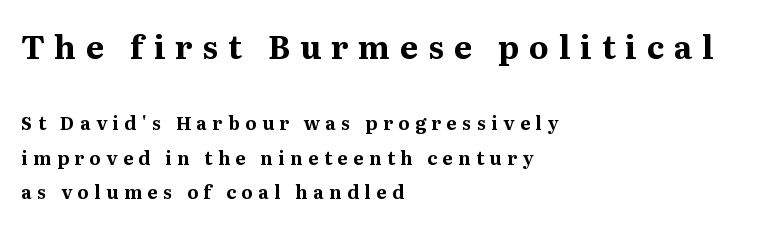
{"serif": "yes", "italic": "no", "bold": "yes", "weight": "bold", "width": "normal", "stroke_contrast": "medium", "x_height": "medium", "monospaced": "no", "underline": "no", "align": "left", "line_spacing": "loose", "line_spacing_ratio": 1.92, "letter_spacing": "wide", "letter_spacing_em": 0.31, "larger_block": "first", "size_ratio": 1.78, "glyph_px": 32}
